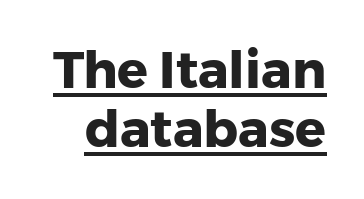
Q: Is the text bold? A: Yes.
Q: Is the text italic (slanted)? A: No, it is upright.
Q: Is the typeface a serif or a sans-serif typeface? A: Sans-serif.
Q: Is the text underlined? A: Yes.
Q: Is the spacing between letters normal or unusually wide? A: Normal.
Q: Width (condensed, normal, or wide)? A: Normal.
Q: Stroke contrast? A: Low.
Q: x-height? A: Medium.
Q: Monospaced? A: No.
